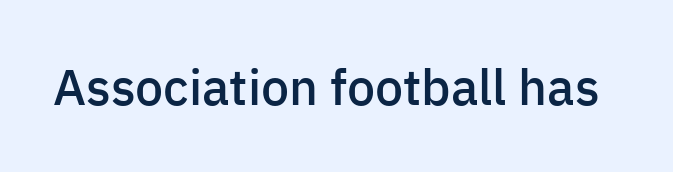
The tracking reads as untouched default to a designer's eye. The passage shown is typed in a proportional face where columns would drift. Posture: straight, roman, zero tilt. Type style note: lacks serifs. Unmarked baselines from the first word to the last.
